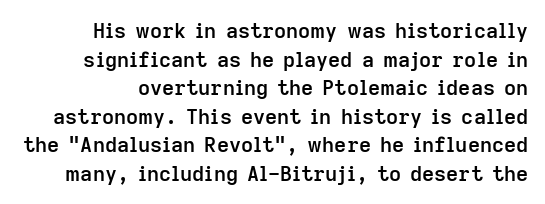
{"italic": "no", "bold": "semi", "underline": "no", "line_spacing": "normal", "line_spacing_ratio": 1.36, "letter_spacing": "normal", "letter_spacing_em": 0.0, "glyph_px": 21}
